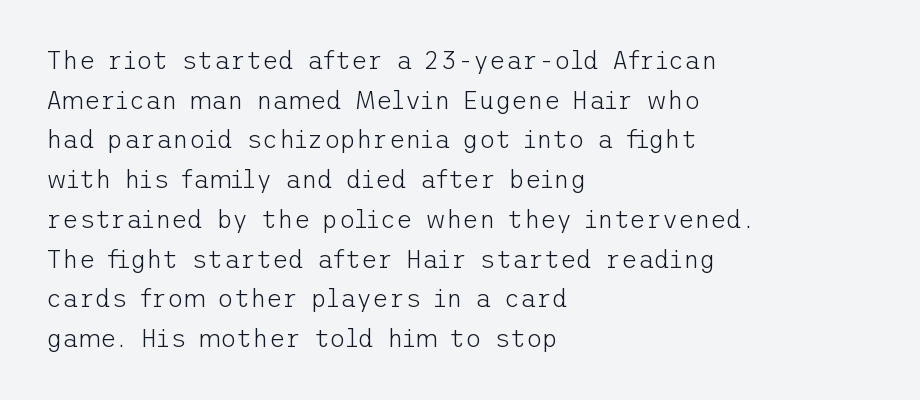
Q: Is the text bold? A: No.
Q: Is the text italic (slanted)? A: No, it is upright.
Q: Is the text underlined? A: No.
Q: How is the paragraph aligned? A: Left-aligned.
Q: Is the spacing between letters normal or unusually wide? A: Normal.
Q: Is the spacing between lines tight, normal or loose? A: Normal.
